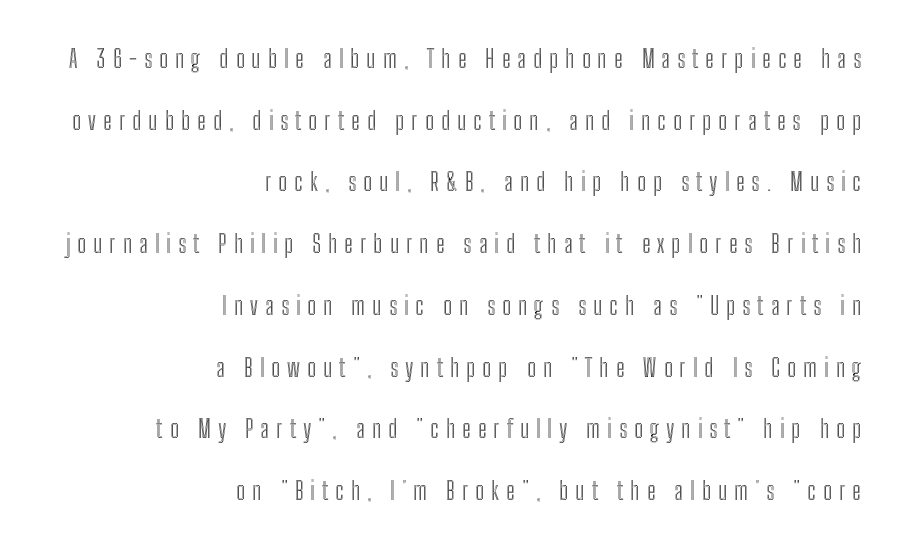
Q: Is the text italic (slanted)? A: No, it is upright.
Q: Is the text underlined? A: No.
Q: How is the paragraph aligned? A: Right-aligned.
Q: Is the spacing between letters normal or unusually wide? A: Unusually wide.
Q: Is the spacing between lines tight, normal or loose? A: Loose.
